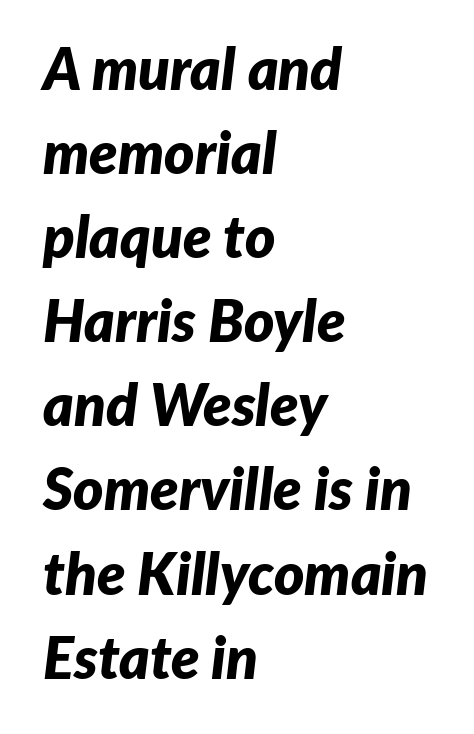
Chunky letters — that's bold for sure. Here the designer chose a conventional face with non-uniform glyph widths. The horizontal fit of the characters is conventional and even. Line starts are locked; line ends wander. A normal amount of white space separates one row of letters from the next. The words here are not underlined.
